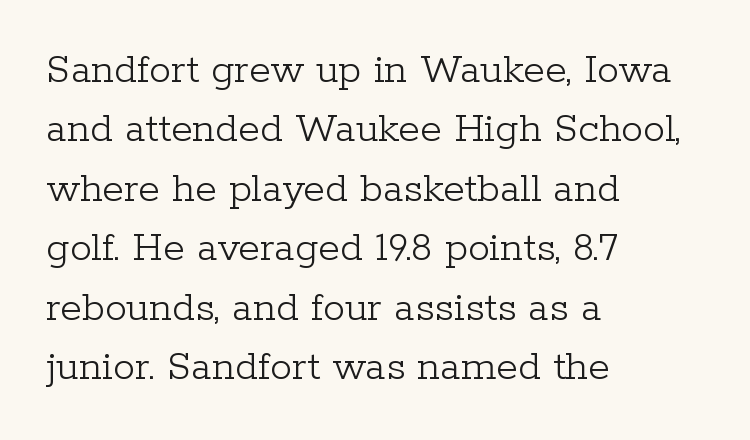
You can tell from the footed stems that serif type was used. Visually the block forms a straight wall on the left and a jagged coastline on the right. The lettering stays uniformly vertical, giving the passage a roman look. One glance says typical: line gaps are just what's usual. No extra tracking has been applied to these lines. Note the varied advance widths — an 'i' is clearly narrower than an 'm'.
